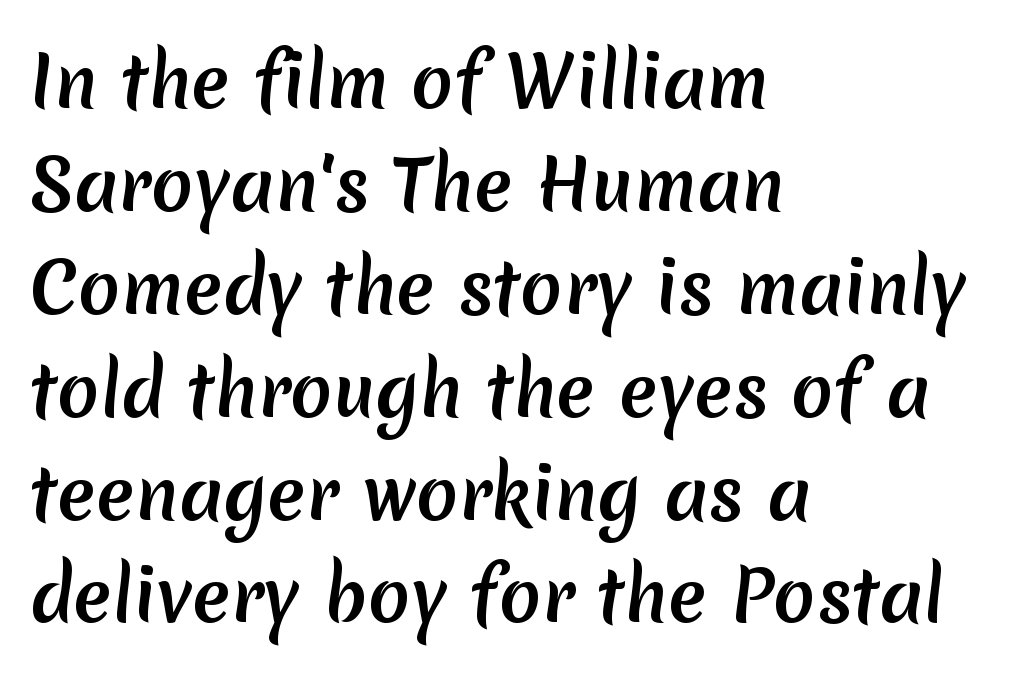
Q: Is the typeface a serif or a sans-serif typeface? A: Sans-serif.
Q: Is the text underlined? A: No.
Q: How is the paragraph aligned? A: Left-aligned.
Q: Is the spacing between letters normal or unusually wide? A: Normal.
Q: Is the spacing between lines tight, normal or loose? A: Normal.
Q: Width (condensed, normal, or wide)? A: Normal.
Q: Stroke contrast? A: Medium.
Q: x-height? A: Medium.
Q: Monospaced? A: No.
